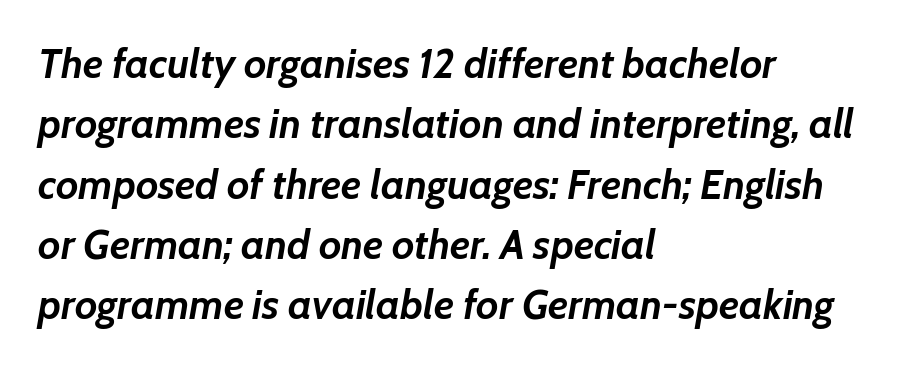
The image shows 41 px semibold type, italic (leaning right); set left-aligned, normal line spacing (1.47x), normal letter spacing, not underlined; low stroke contrast and a medium x-height.
